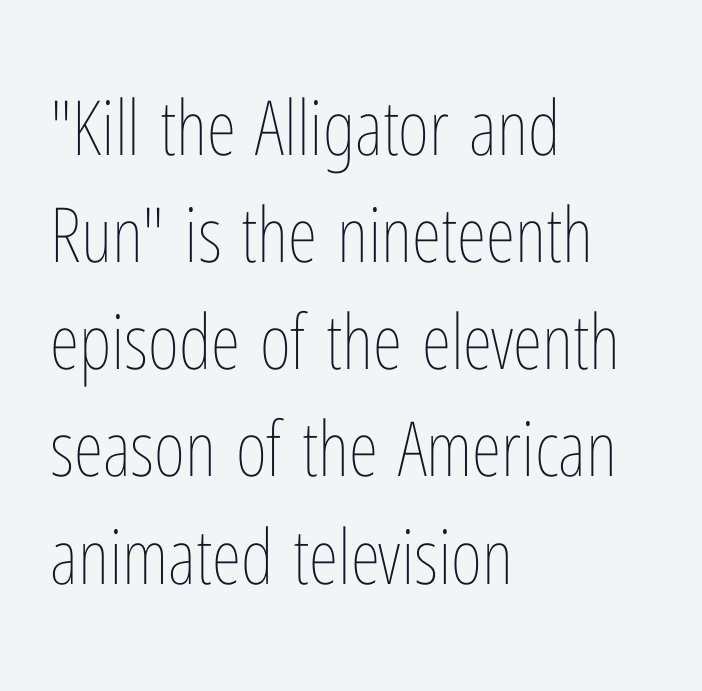
The image shows 76 px thin, condensed type, upright; set left-aligned, normal line spacing (1.41x), normal letter spacing, not underlined; low stroke contrast and a medium x-height.
